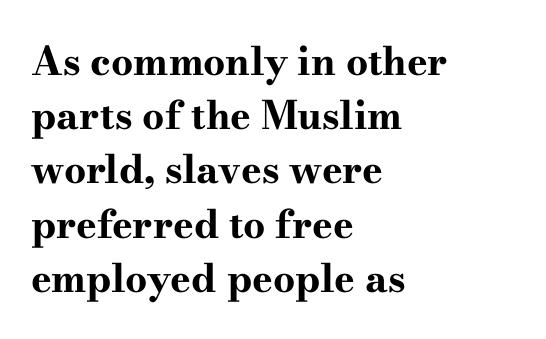
{"serif": "yes", "italic": "no", "bold": "yes", "weight": "bold", "width": "wide", "stroke_contrast": "high", "x_height": "small", "monospaced": "no", "underline": "no", "align": "left", "line_spacing": "normal", "line_spacing_ratio": 1.39, "letter_spacing": "normal", "letter_spacing_em": 0.0, "glyph_px": 39}
